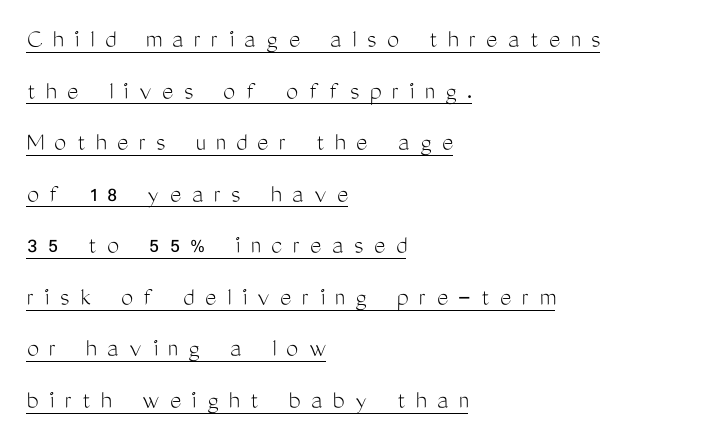
{"italic": "no", "bold": "no", "underline": "yes", "align": "left", "line_spacing": "loose", "line_spacing_ratio": 1.91, "letter_spacing": "wide", "letter_spacing_em": 0.39, "glyph_px": 27}
